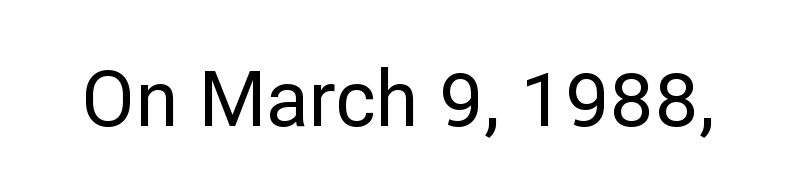
Q: Is the text italic (slanted)? A: No, it is upright.
Q: Is the typeface a serif or a sans-serif typeface? A: Sans-serif.
Q: Is the text underlined? A: No.
Q: Is the spacing between letters normal or unusually wide? A: Normal.
Q: Width (condensed, normal, or wide)? A: Normal.
Q: Stroke contrast? A: Low.
Q: x-height? A: Medium.
Q: Monospaced? A: No.
